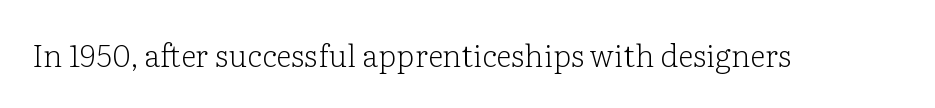
The foot of each line stays bare and open. Spacing verdict: proportional, widths tailored to each character. The lettering stays uniformly vertical, giving the passage a roman look. The type is set solid horizontally, with unmodified tracking. The strokes carry an ordinary text weight at most.
